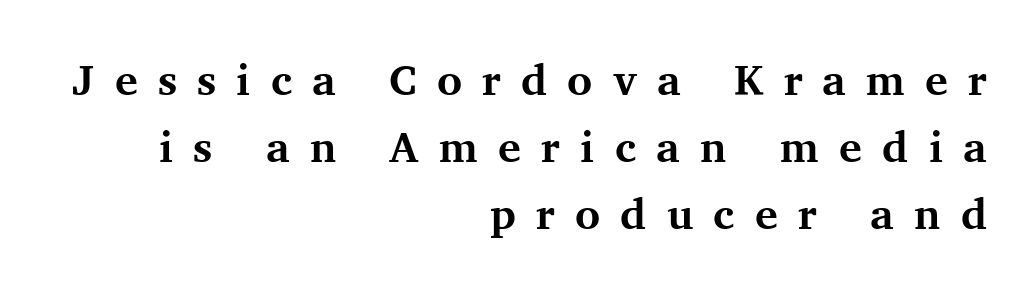
Does the type have serifs? Yes, each stem ends in a small foot. Thick stems and heavy bowls — unmistakably bold. Descenders hang freely into open space. Typeset ragged left — the right edge is the straight one. The rendering inserts visible extra space after every character.
